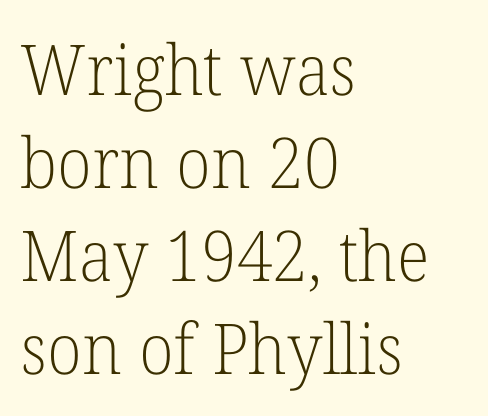
Q: Is the text bold? A: No.
Q: Is the text italic (slanted)? A: No, it is upright.
Q: Is the typeface a serif or a sans-serif typeface? A: Serif.
Q: Is the text underlined? A: No.
Q: How is the paragraph aligned? A: Left-aligned.
Q: Is the spacing between letters normal or unusually wide? A: Normal.
Q: Is the spacing between lines tight, normal or loose? A: Normal.
Q: Width (condensed, normal, or wide)? A: Normal.
Q: Stroke contrast? A: Low.
Q: x-height? A: Medium.
Q: Monospaced? A: No.
